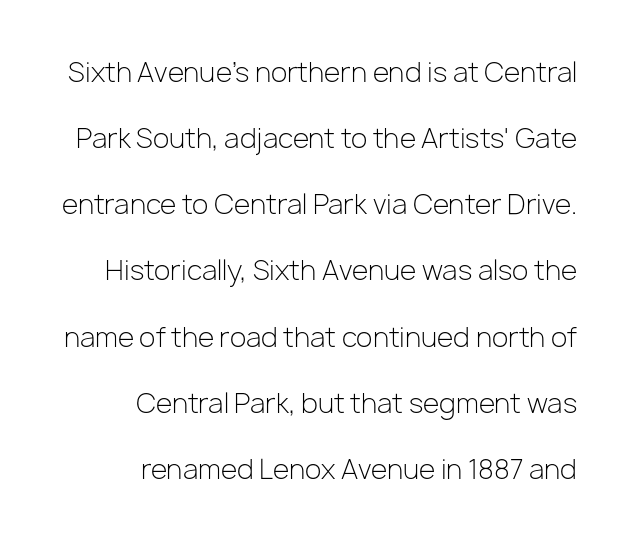
Q: Is the text bold? A: No.
Q: Is the text italic (slanted)? A: No, it is upright.
Q: Is the text underlined? A: No.
Q: How is the paragraph aligned? A: Right-aligned.
Q: Is the spacing between letters normal or unusually wide? A: Normal.
Q: Is the spacing between lines tight, normal or loose? A: Loose.
